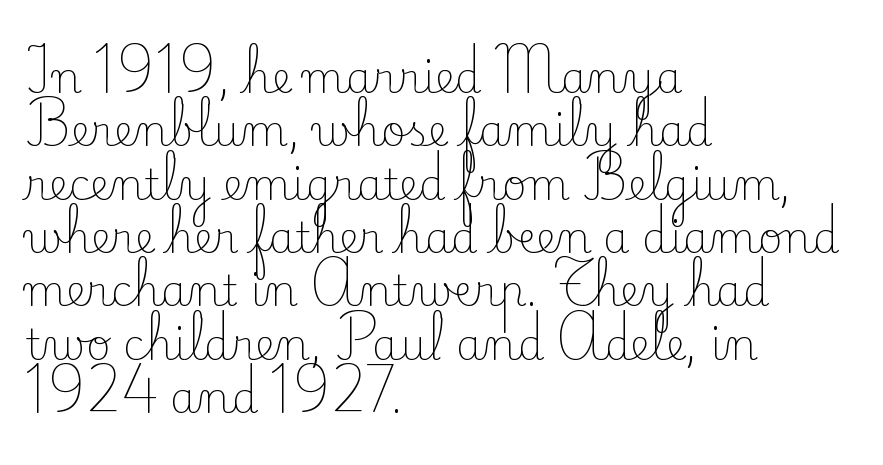
Q: Is the text bold? A: No.
Q: Is the text italic (slanted)? A: No, it is upright.
Q: Is the typeface a serif or a sans-serif typeface? A: Serif.
Q: Is the text underlined? A: No.
Q: How is the paragraph aligned? A: Left-aligned.
Q: Is the spacing between letters normal or unusually wide? A: Normal.
Q: Is the spacing between lines tight, normal or loose? A: Normal.
Q: Width (condensed, normal, or wide)? A: Normal.
Q: Stroke contrast? A: Low.
Q: x-height? A: Small.
Q: Monospaced? A: No.
